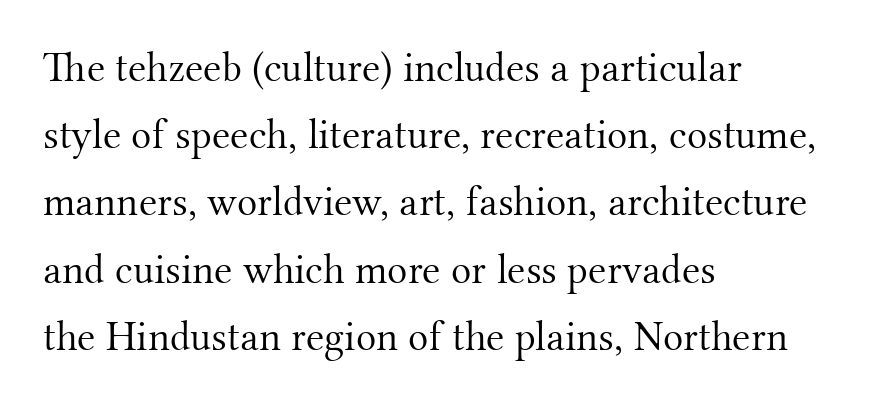
Rows of type keep a routine distance in the vertical direction. Just letters on the line, the space beneath them empty. The ragged edge is on the right, which tells us the setting is flush left. Does the type have serifs? Yes, each stem ends in a small foot. Ordinary non-slanted type is in use.
